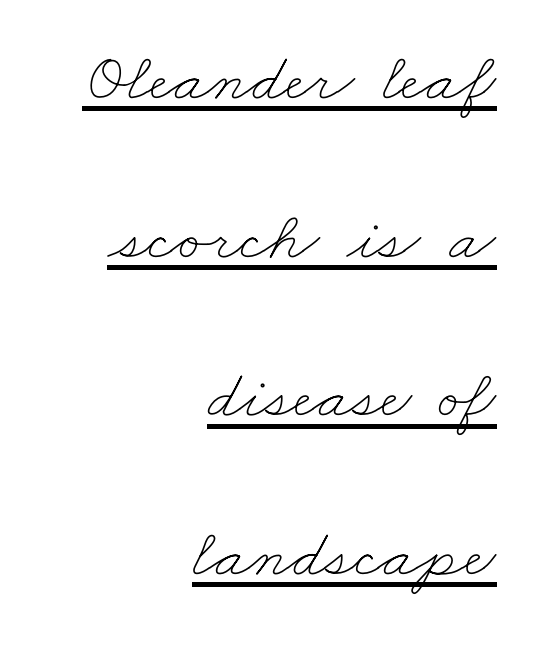
Do the characters align in a grid? No, the font is proportional. The rendering uses a large line-height, opening up the rows. The letters look calm and open, with moderate or lighter stems. Compared with typical body copy, the letter spacing here is the same. Students, observe the line beneath the letters — that is underlining. Alignment: flush right.
